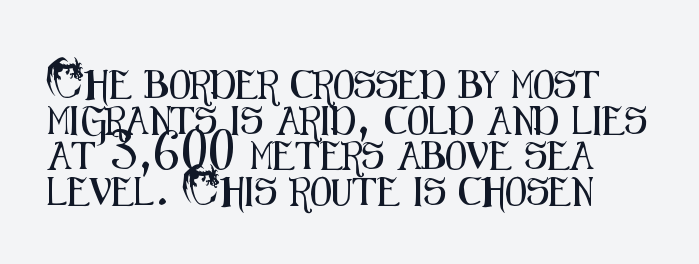
{"serif": "no", "italic": "no", "width": "condensed", "stroke_contrast": "medium", "x_height": "small", "monospaced": "no", "underline": "no", "line_spacing": "normal", "line_spacing_ratio": 1.27, "letter_spacing": "normal", "letter_spacing_em": 0.0, "glyph_px": 28}
